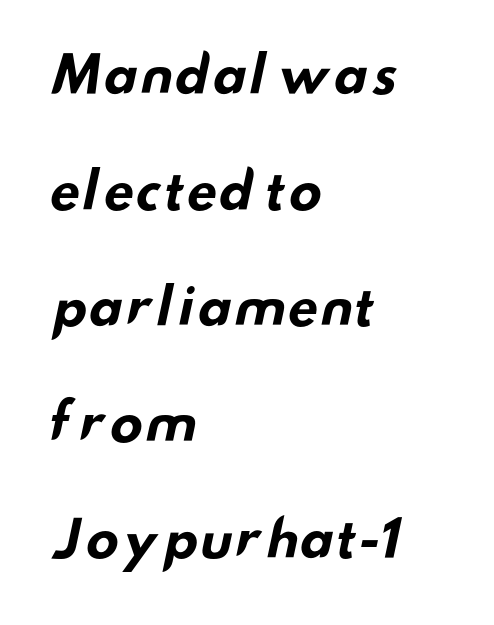
Nothing unusual about the tracking: characters are spaced as the font intends. Compared with typical paragraphs, the rows here are farther apart. No word sits above an underline. The face used here is proportionally spaced, like ordinary book or web type.
